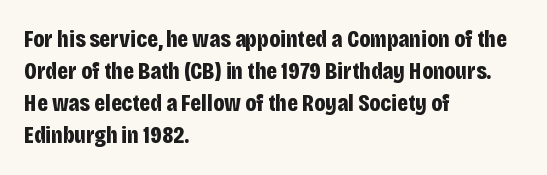
Heavy-handed strokes throughout: this text is bold. Ordinary non-slanted type is in use. The text block is weighted toward the left margin, trailing off unevenly rightward. Students, observe: this is what conventionally led text looks like. Students, note that the glyphs here touch the page at normal intervals. The words here are not underlined.
